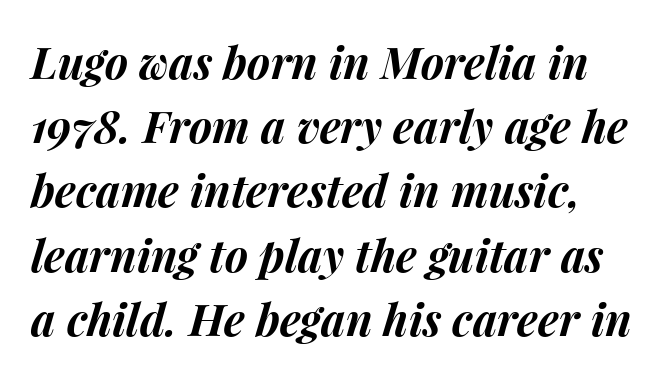
The image shows 44 px bold type, italic (leaning right); set normal line spacing (1.46x), normal letter spacing, not underlined; medium stroke contrast and a medium x-height.
